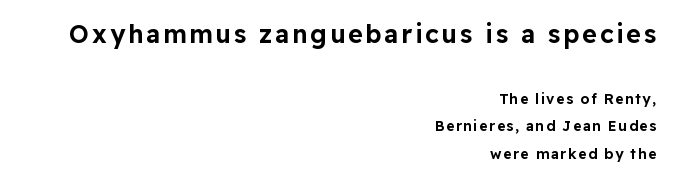
{"italic": "no", "underline": "no", "align": "right", "line_spacing": "loose", "line_spacing_ratio": 1.96, "larger_block": "first", "size_ratio": 1.79, "glyph_px": 25}
